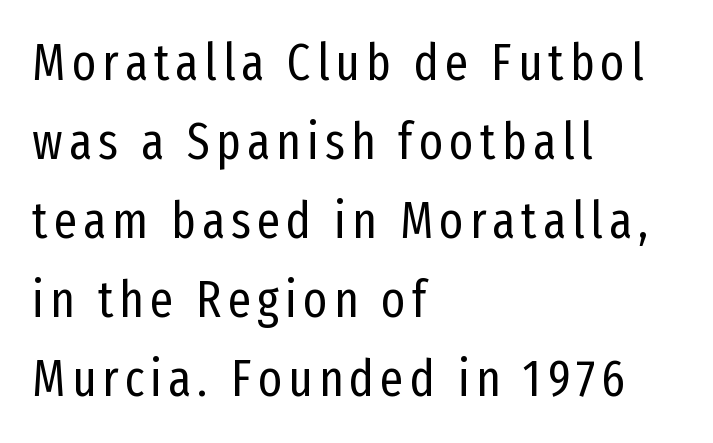
The image shows 51 px regular-weight, condensed sans-serif type, upright; set left-aligned, normal line spacing (1.55x), not underlined; low stroke contrast and a medium x-height.
